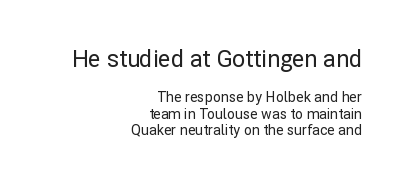
The baseline area is clear. Unlike italic type, these characters show no tilt at all. Compared with a flush-left layout, this one pins lines to the opposite, right side. Which chunk is bigger? The first one — the top block dwarfs the bottom. Caption: standard tracking, unaltered.
